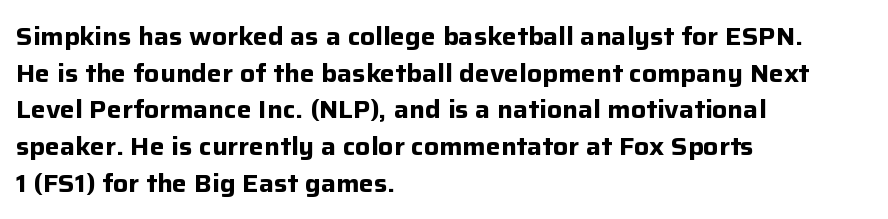
Q: Is the text bold? A: Yes.
Q: Is the text italic (slanted)? A: No, it is upright.
Q: Is the text underlined? A: No.
Q: How is the paragraph aligned? A: Left-aligned.
Q: Is the spacing between letters normal or unusually wide? A: Normal.
Q: Is the spacing between lines tight, normal or loose? A: Normal.
